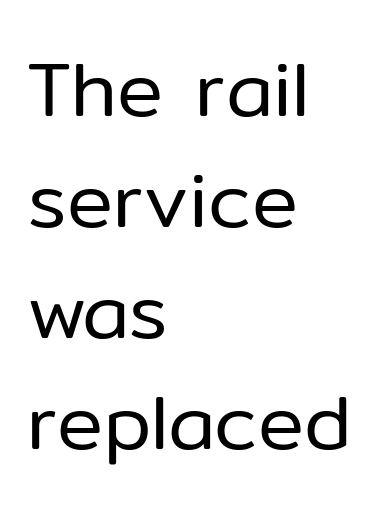
{"serif": "no", "italic": "no", "bold": "no", "weight": "regular", "width": "normal", "stroke_contrast": "low", "x_height": "medium", "monospaced": "no", "underline": "no", "align": "left", "line_spacing": "normal", "line_spacing_ratio": 1.44, "letter_spacing": "normal", "letter_spacing_em": 0.0, "glyph_px": 77}
